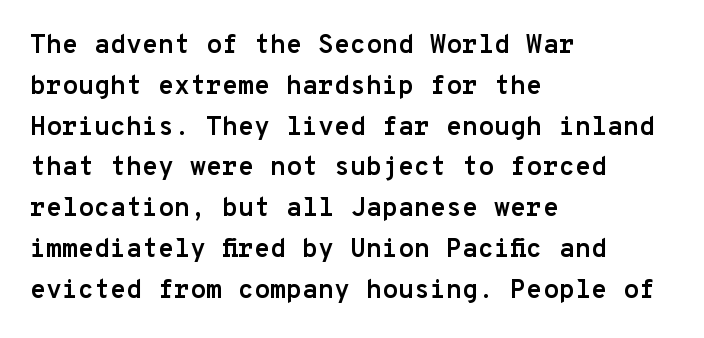
The image shows 26 px bold type, upright; set left-aligned, normal line spacing (1.57x), normal letter spacing, not underlined.
